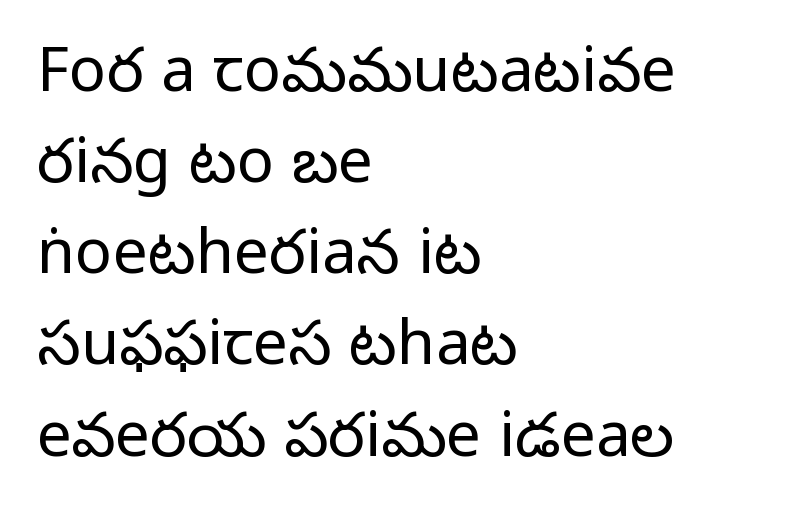
Q: Is the text bold? A: No.
Q: Is the text italic (slanted)? A: No, it is upright.
Q: Is the typeface a serif or a sans-serif typeface? A: Sans-serif.
Q: Is the text underlined? A: No.
Q: How is the paragraph aligned? A: Left-aligned.
Q: Is the spacing between letters normal or unusually wide? A: Normal.
Q: Is the spacing between lines tight, normal or loose? A: Normal.
Q: Width (condensed, normal, or wide)? A: Normal.
Q: Stroke contrast? A: Low.
Q: x-height? A: Medium.
Q: Monospaced? A: No.
